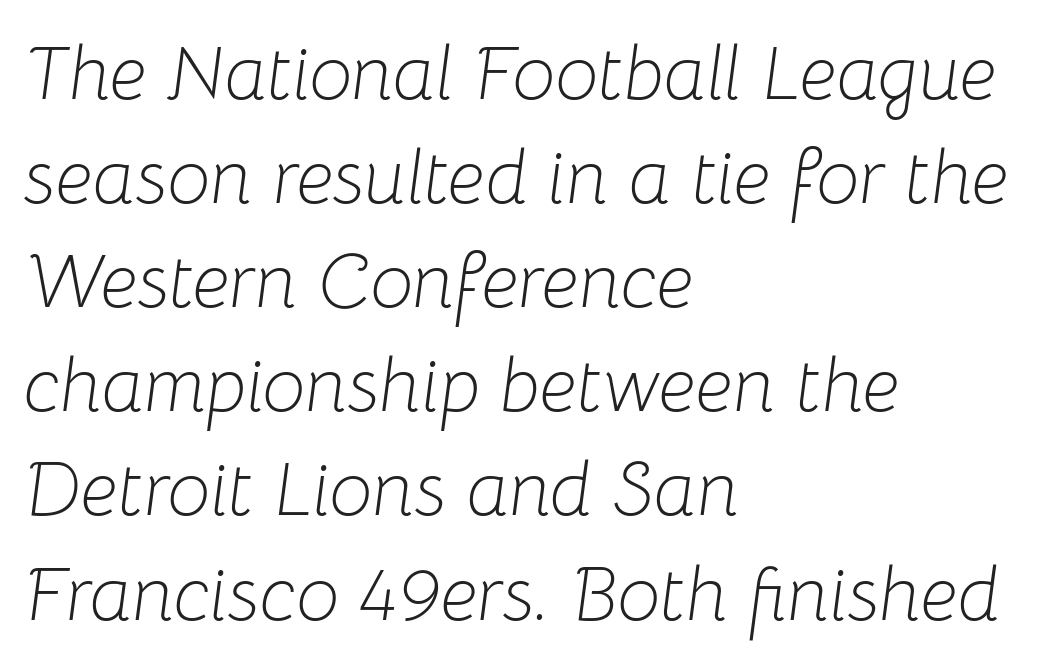
{"italic": "yes", "lean": "right", "slant_degrees": 8, "bold": "no", "weight": "light", "width": "normal", "stroke_contrast": "low", "x_height": "medium", "monospaced": "no", "underline": "no", "align": "left", "line_spacing": "normal", "line_spacing_ratio": 1.37, "letter_spacing": "normal", "letter_spacing_em": 0.0, "glyph_px": 76}
